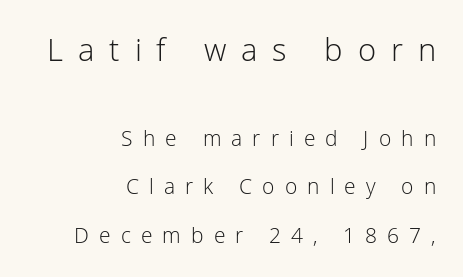
{"serif": "no", "italic": "no", "bold": "no", "weight": "light", "width": "normal", "stroke_contrast": "low", "x_height": "medium", "monospaced": "no", "underline": "no", "align": "right", "line_spacing": "loose", "line_spacing_ratio": 2.3, "letter_spacing": "wide", "letter_spacing_em": 0.48, "larger_block": "first", "size_ratio": 1.48, "glyph_px": 31}
